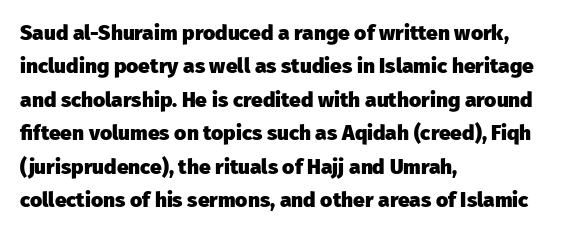
Q: Is the text bold? A: Yes.
Q: Is the text italic (slanted)? A: No, it is upright.
Q: Is the text underlined? A: No.
Q: How is the paragraph aligned? A: Left-aligned.
Q: Is the spacing between letters normal or unusually wide? A: Normal.
Q: Is the spacing between lines tight, normal or loose? A: Normal.
